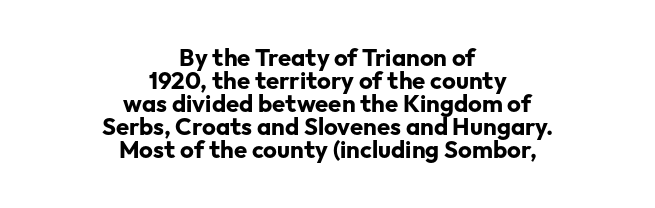
The typography opts for an upright posture over an oblique one. Default kerning and tracking; the words read as compact shapes. The area under the type is left untouched. A centered setting, common on invitations and titles, is used for this passage.
